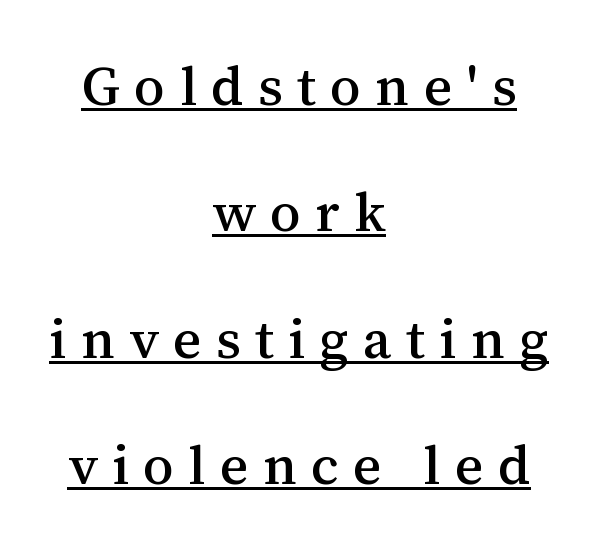
Varying glyph widths throughout — classic text-font behaviour. Letterform terminals end in serifs throughout the passage. Here the glyphs are tracked loosely, breaking word shapes into spaced letters. Does the copy run flush right? No — it is centered line by line. Compared with typical paragraphs, the rows here are farther apart.
